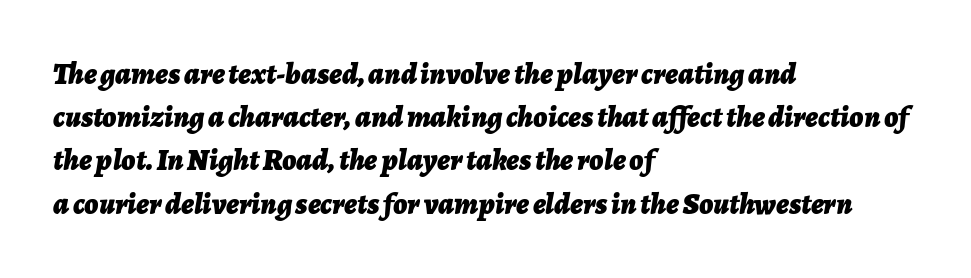
Q: Is the text bold? A: Yes.
Q: Is the text italic (slanted)? A: Yes, it leans right by about 7 degrees.
Q: Is the text underlined? A: No.
Q: How is the paragraph aligned? A: Left-aligned.
Q: Is the spacing between letters normal or unusually wide? A: Normal.
Q: Is the spacing between lines tight, normal or loose? A: Normal.
Q: Width (condensed, normal, or wide)? A: Normal.
Q: Stroke contrast? A: Low.
Q: x-height? A: Medium.
Q: Monospaced? A: No.
